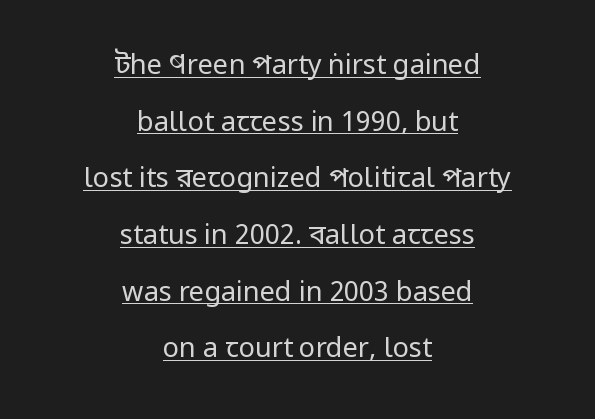
Unbolded letterforms with no extra heft. Is there any slant? The stems are plumb. The specimen includes a rule beneath the text block's lines. Nothing unusual about the tracking: characters are spaced as the font intends.
